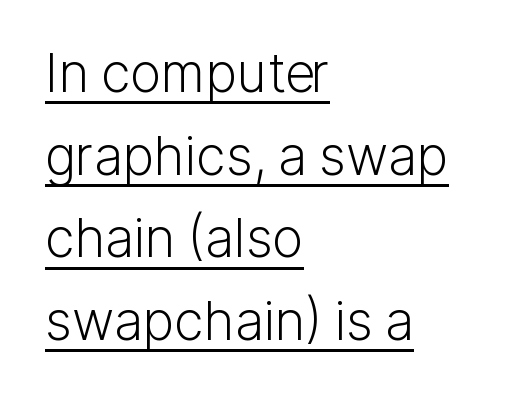
Q: Is the text bold? A: No.
Q: Is the text italic (slanted)? A: No, it is upright.
Q: Is the typeface a serif or a sans-serif typeface? A: Sans-serif.
Q: Is the text underlined? A: Yes.
Q: How is the paragraph aligned? A: Left-aligned.
Q: Is the spacing between letters normal or unusually wide? A: Normal.
Q: Is the spacing between lines tight, normal or loose? A: Normal.
Q: Width (condensed, normal, or wide)? A: Normal.
Q: Stroke contrast? A: Low.
Q: x-height? A: Medium.
Q: Monospaced? A: No.
